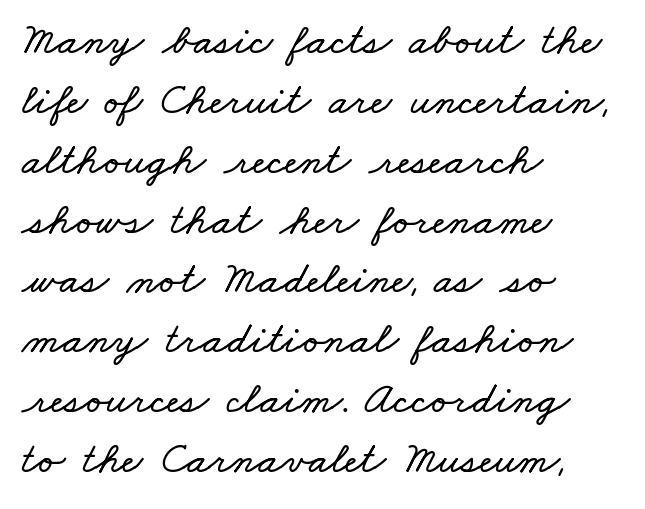
{"width": "wide", "stroke_contrast": "low", "x_height": "small", "monospaced": "no", "underline": "no", "align": "left", "line_spacing": "normal", "line_spacing_ratio": 1.33, "letter_spacing": "normal", "letter_spacing_em": 0.0, "glyph_px": 45}
